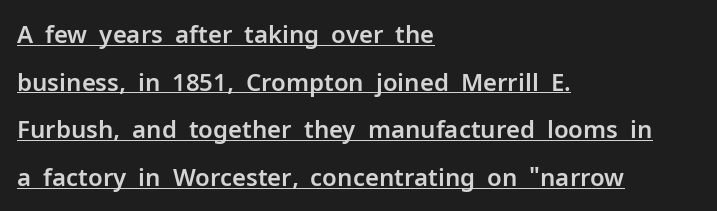
Every word sits above its own underline. Spacing between characters is what you'd get straight out of the box. You can tell it's not italic because the verticals are truly vertical. The lines are quadded left. If you measured baseline to baseline, you'd find a long distance.
